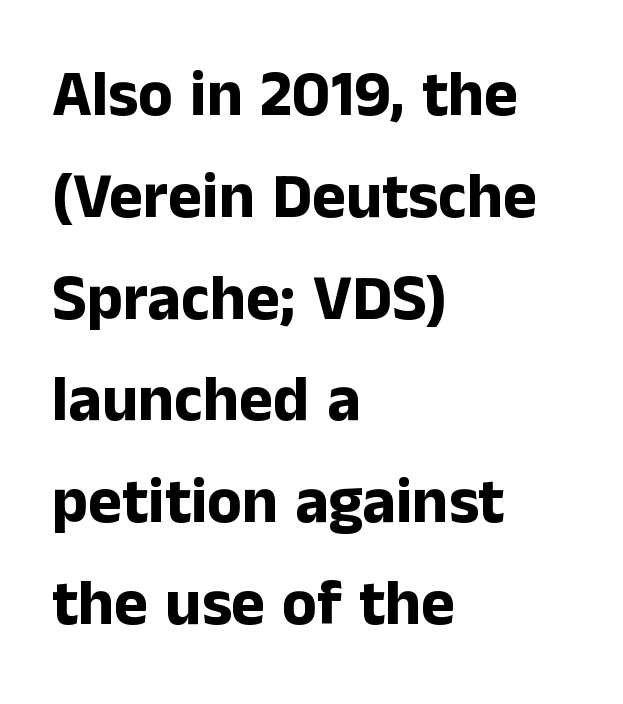
{"serif": "no", "italic": "no", "bold": "yes", "weight": "bold", "width": "normal", "stroke_contrast": "low", "x_height": "medium", "monospaced": "no", "underline": "no", "align": "left", "line_spacing": "normal", "line_spacing_ratio": 1.59, "letter_spacing": "normal", "letter_spacing_em": 0.0, "glyph_px": 64}
